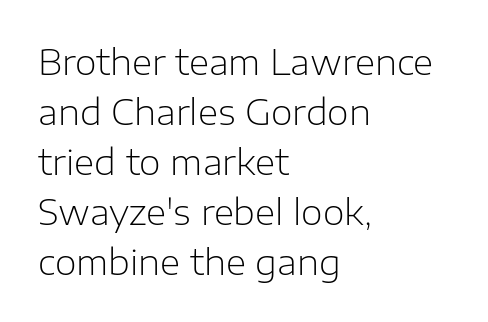
The image shows 35 px light sans-serif type, upright; set left-aligned, normal line spacing (1.43x), normal letter spacing, not underlined; low stroke contrast and a medium x-height.
